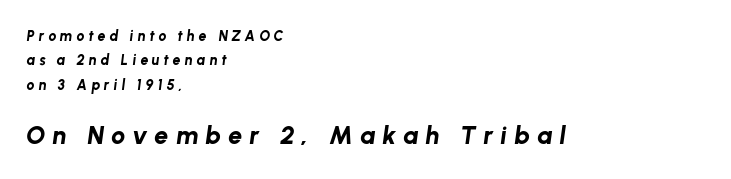
The image shows 25 px bold type, italic (leaning right); set left-aligned, line spacing 1.75x, unusually wide letter spacing (+0.29 em), not underlined; the second (bottom) block is 1.79x larger.
